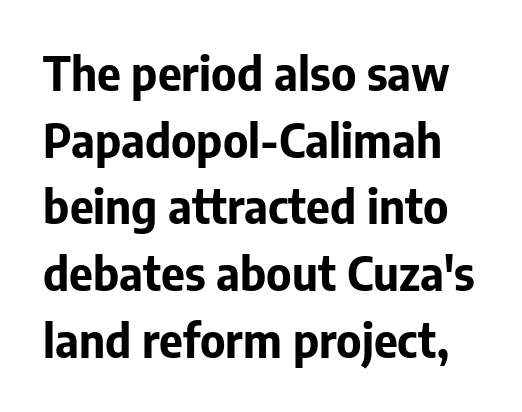
The image shows 46 px bold sans-serif type, upright; set normal line spacing (1.45x), normal letter spacing, not underlined; low stroke contrast and a medium x-height.
